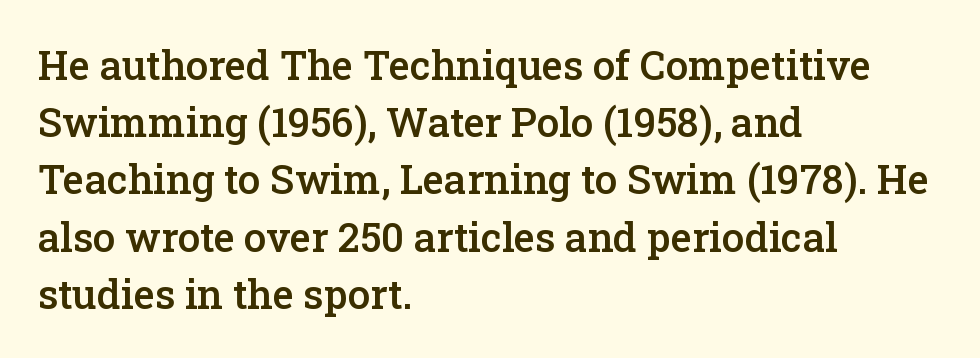
Q: Is the text bold? A: Semi-bold.
Q: Is the text italic (slanted)? A: No, it is upright.
Q: Is the typeface a serif or a sans-serif typeface? A: Serif.
Q: Is the text underlined? A: No.
Q: How is the paragraph aligned? A: Left-aligned.
Q: Is the spacing between letters normal or unusually wide? A: Normal.
Q: Is the spacing between lines tight, normal or loose? A: Normal.
Q: Width (condensed, normal, or wide)? A: Normal.
Q: Stroke contrast? A: Low.
Q: x-height? A: Medium.
Q: Monospaced? A: No.
